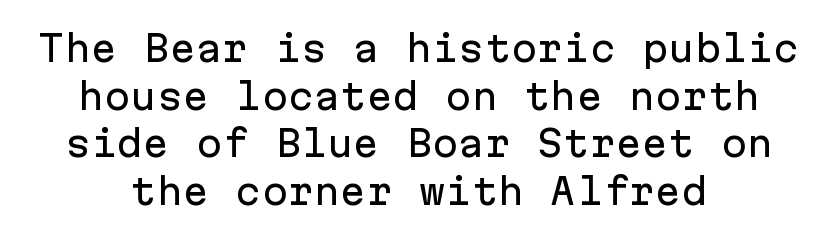
Q: Is the text italic (slanted)? A: No, it is upright.
Q: Is the typeface a serif or a sans-serif typeface? A: Sans-serif.
Q: Is the text underlined? A: No.
Q: How is the paragraph aligned? A: Centered.
Q: Is the spacing between letters normal or unusually wide? A: Normal.
Q: Is the spacing between lines tight, normal or loose? A: Normal.
Q: Width (condensed, normal, or wide)? A: Normal.
Q: Stroke contrast? A: Low.
Q: x-height? A: Medium.
Q: Monospaced? A: Yes.
